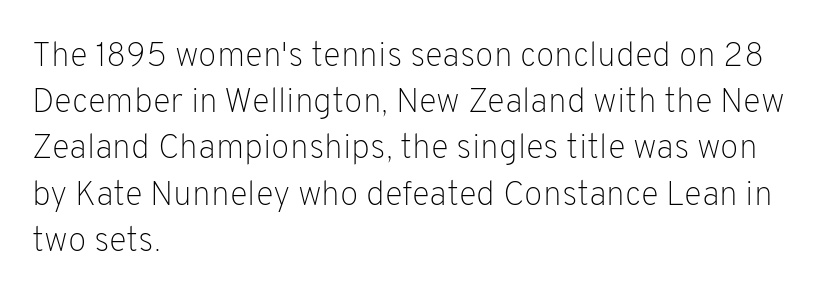
{"serif": "no", "italic": "no", "bold": "no", "weight": "light", "width": "normal", "stroke_contrast": "low", "x_height": "medium", "monospaced": "no", "underline": "no", "align": "left", "line_spacing": "normal", "line_spacing_ratio": 1.36, "letter_spacing": "normal", "letter_spacing_em": 0.0, "glyph_px": 34}
